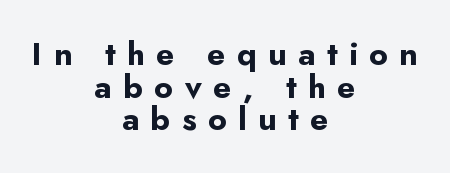
{"serif": "no", "italic": "no", "bold": "yes", "weight": "bold", "width": "normal", "stroke_contrast": "low", "x_height": "small", "monospaced": "no", "underline": "no", "align": "center", "line_spacing": "tight", "line_spacing_ratio": 1.02, "letter_spacing": "wide", "letter_spacing_em": 0.36, "glyph_px": 32}
